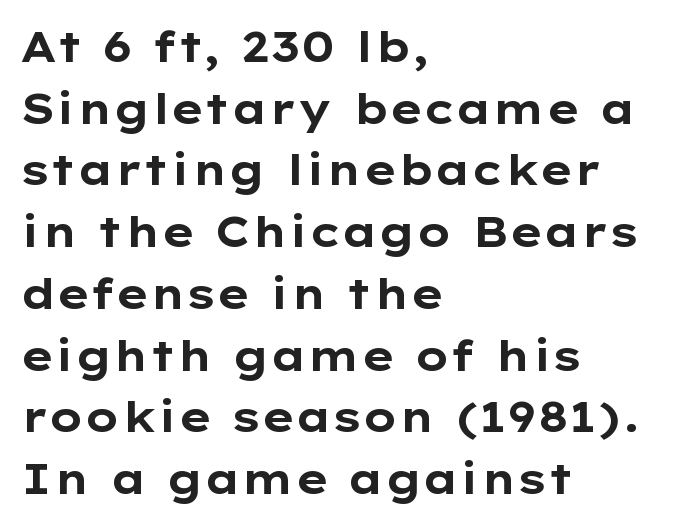
The font is running at its bold setting. This block has exactly the height ordinary leading produces. You could not count columns in this text — the font is proportionally spaced. Glance below the letters and you will spot only blank space. Look at the tracking — it's just the regular setting, nothing added.
